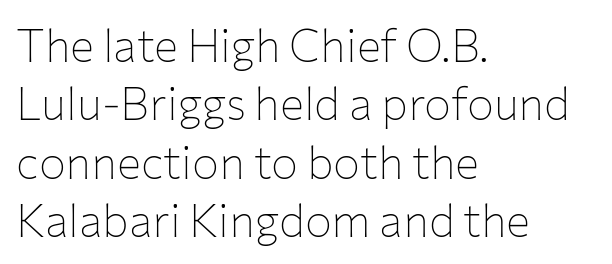
The image shows 45 px thin sans-serif type, upright; set left-aligned, normal line spacing (1.3x), normal letter spacing, not underlined; low stroke contrast and a medium x-height.
